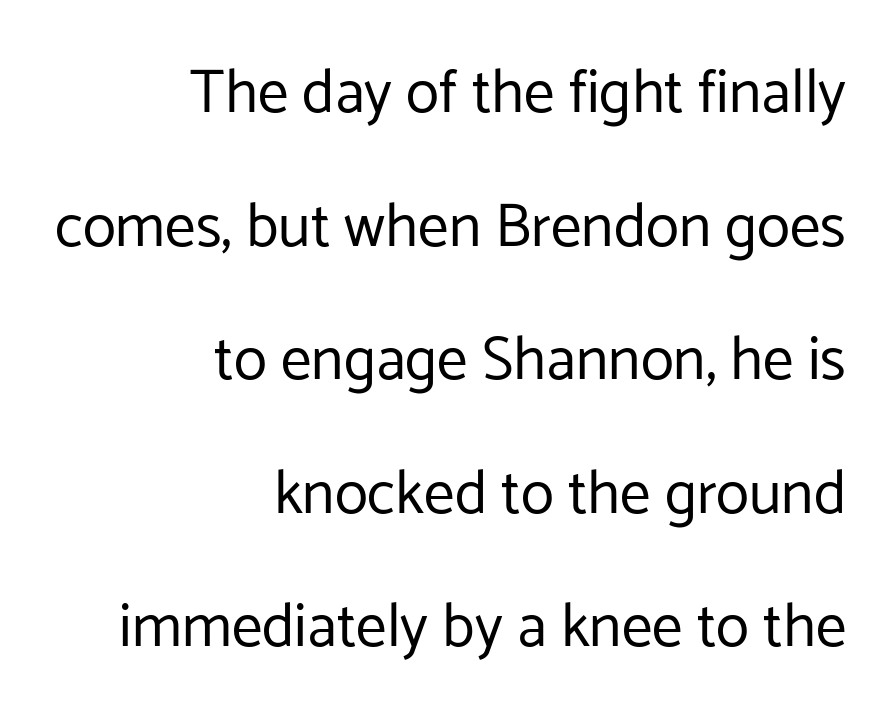
Nothing heavy about these letters — not bold at all. Honestly, the letter spacing is just normal — you wouldn't notice it. The rendering uses a large line-height, opening up the rows. Rule under the text: the space is simply empty. Characters remain perfectly vertical along every line. Where is the straight margin? On the right.
